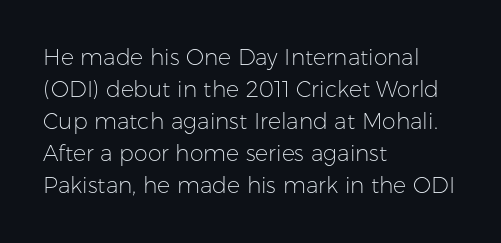
Q: Is the text bold? A: No.
Q: Is the text italic (slanted)? A: No, it is upright.
Q: Is the text underlined? A: No.
Q: How is the paragraph aligned? A: Left-aligned.
Q: Is the spacing between letters normal or unusually wide? A: Normal.
Q: Is the spacing between lines tight, normal or loose? A: Normal.
